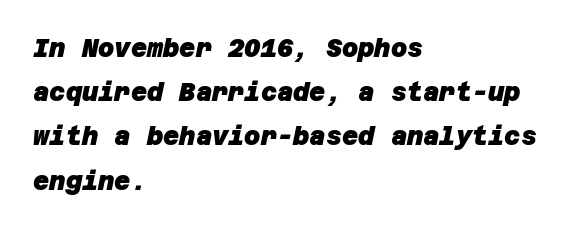
Q: Is the text bold? A: Yes.
Q: Is the text underlined? A: No.
Q: How is the paragraph aligned? A: Left-aligned.
Q: Is the spacing between letters normal or unusually wide? A: Normal.
